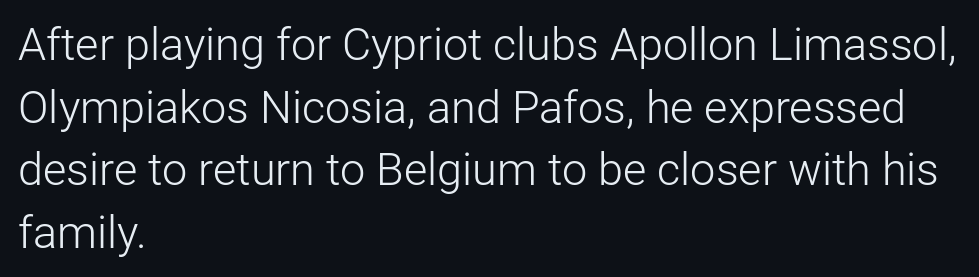
Q: Is the text bold? A: No.
Q: Is the text italic (slanted)? A: No, it is upright.
Q: Is the typeface a serif or a sans-serif typeface? A: Sans-serif.
Q: Is the text underlined? A: No.
Q: How is the paragraph aligned? A: Left-aligned.
Q: Is the spacing between letters normal or unusually wide? A: Normal.
Q: Is the spacing between lines tight, normal or loose? A: Normal.
Q: Width (condensed, normal, or wide)? A: Normal.
Q: Stroke contrast? A: Low.
Q: x-height? A: Medium.
Q: Monospaced? A: No.
